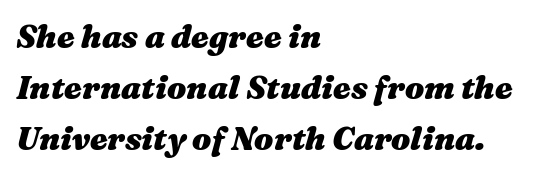
Varying glyph widths throughout — classic text-font behaviour. The vertical gap from one line to the next is medium. The lines in this sample share a left origin and differ only in where they stop. Observe the ordinary spacing: letters are neighbours, not strangers.
